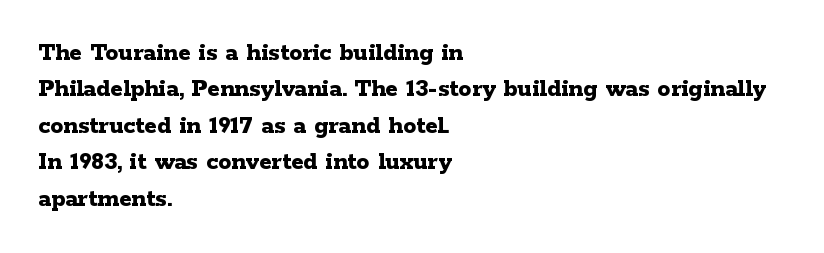
The image shows 26 px bold type, upright; set left-aligned, normal line spacing (1.4x), normal letter spacing, not underlined.
